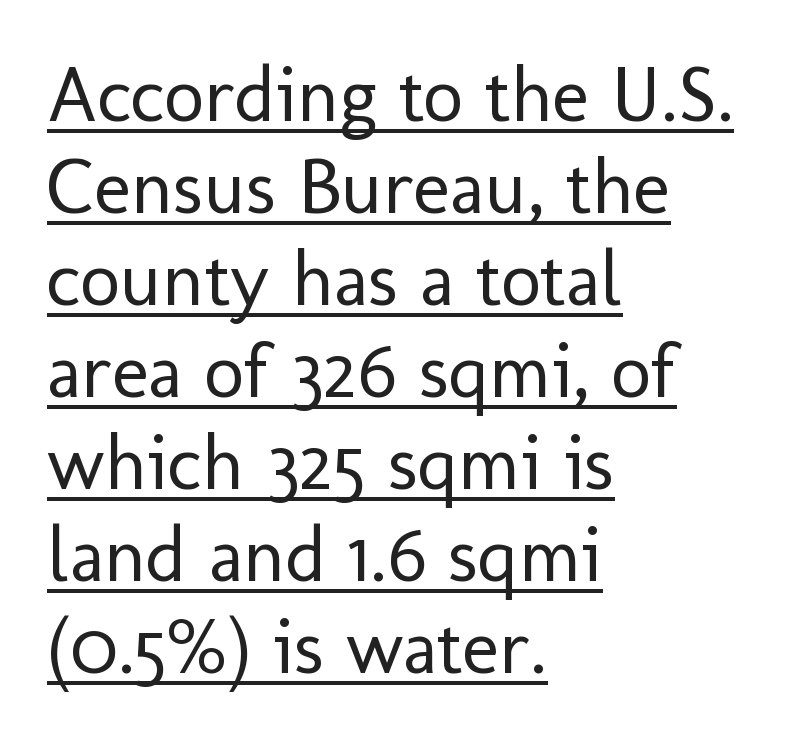
The typesetter has applied underlining to the passage shown. The face looks like a standard text weight, possibly lighter. Inter-character spacing is left at the font's built-in metrics. Leftover space on each line is placed entirely after the last word. A typesetter would mark this as roman, not italic.
